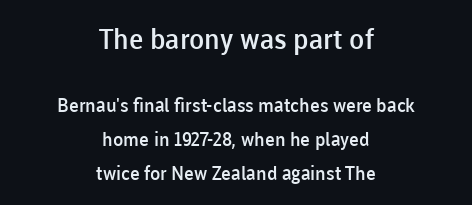
{"serif": "no", "italic": "no", "bold": "semi", "weight": "semibold", "width": "normal", "stroke_contrast": "low", "x_height": "medium", "monospaced": "no", "underline": "no", "align": "center", "line_spacing_ratio": 1.79, "letter_spacing": "normal", "letter_spacing_em": 0.0, "larger_block": "first", "size_ratio": 1.47, "glyph_px": 28}
